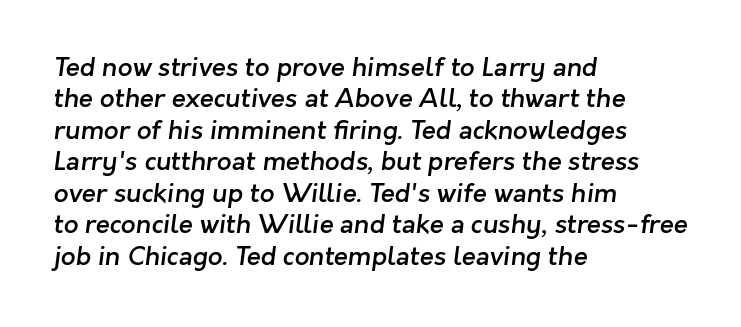
The image shows 26 px text type; set left-aligned, line spacing 1.21x, normal letter spacing, not underlined.
